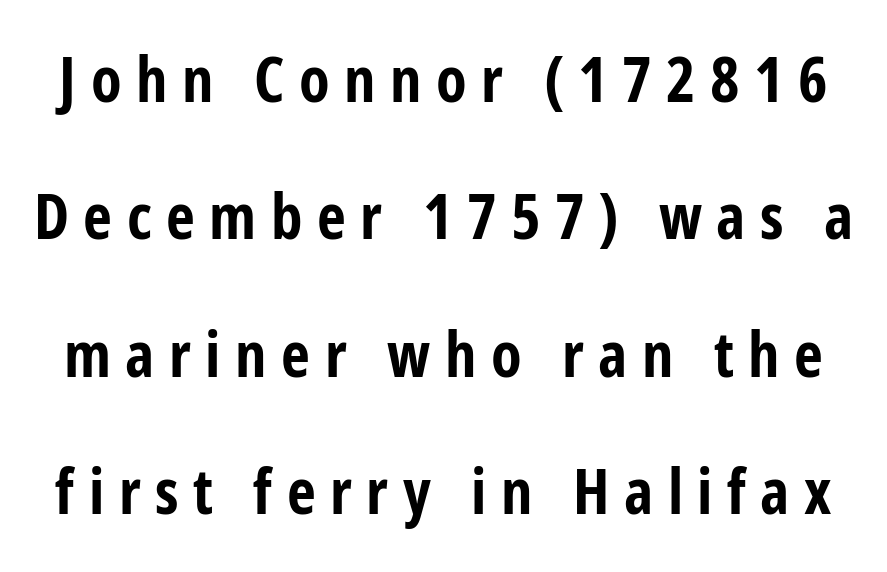
The image shows 63 px bold, condensed sans-serif type, upright; set loose line spacing (2.18x), unusually wide letter spacing (+0.23 em), not underlined; low stroke contrast and a medium x-height.
